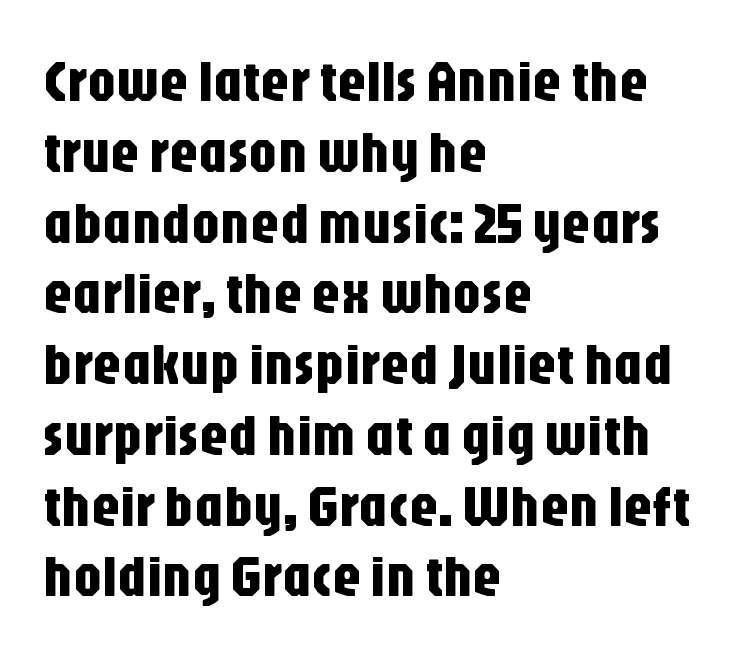
Q: Is the text italic (slanted)? A: No, it is upright.
Q: Is the typeface a serif or a sans-serif typeface? A: Sans-serif.
Q: Is the text underlined? A: No.
Q: How is the paragraph aligned? A: Left-aligned.
Q: Is the spacing between letters normal or unusually wide? A: Normal.
Q: Width (condensed, normal, or wide)? A: Condensed.
Q: Stroke contrast? A: Low.
Q: x-height? A: Large.
Q: Monospaced? A: No.
